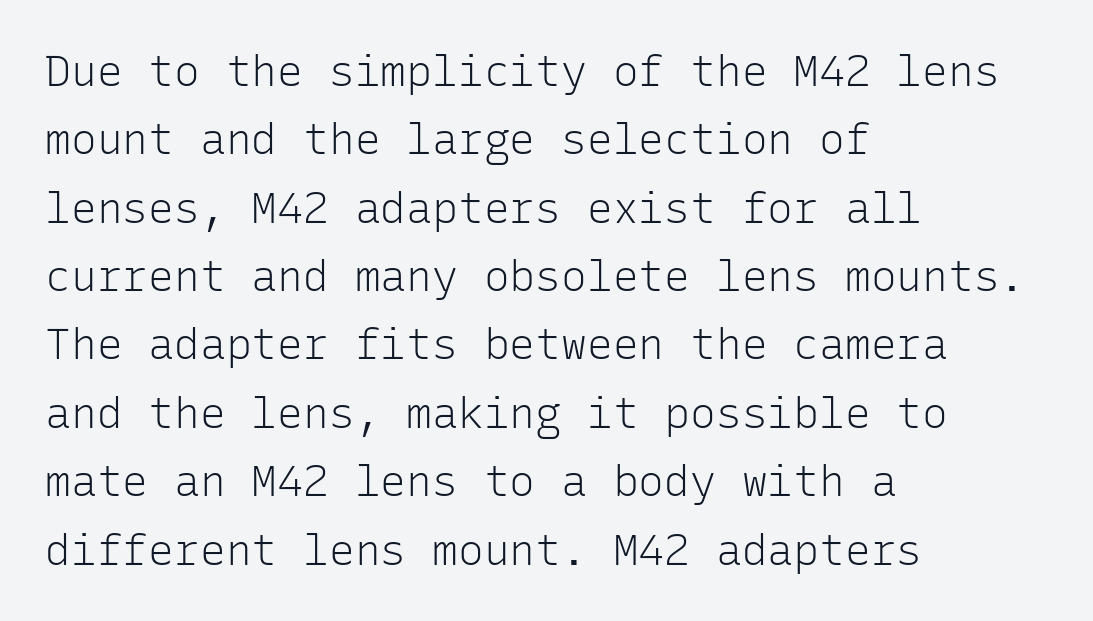
{"serif": "no", "italic": "no", "bold": "no", "weight": "light", "width": "normal", "stroke_contrast": "low", "x_height": "medium", "monospaced": "yes", "underline": "no", "align": "left", "line_spacing": "normal", "line_spacing_ratio": 1.59, "letter_spacing": "normal", "letter_spacing_em": 0.0, "glyph_px": 43}
